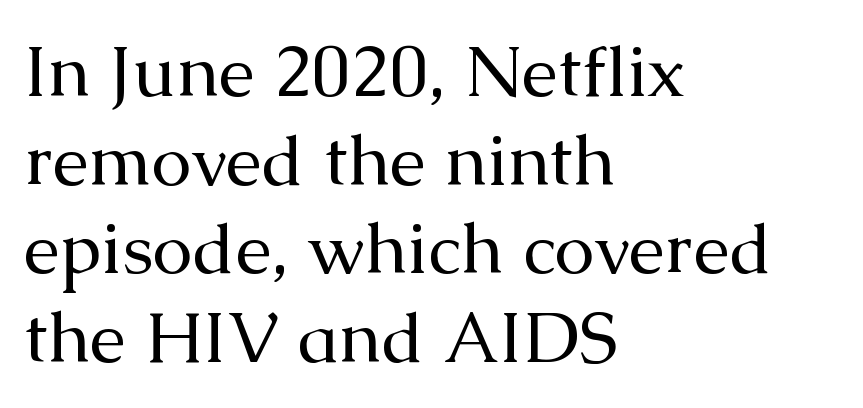
The image shows 72 px regular-weight serif type, upright; set left-aligned, line spacing 1.23x, normal letter spacing, not underlined; medium stroke contrast and a medium x-height.
